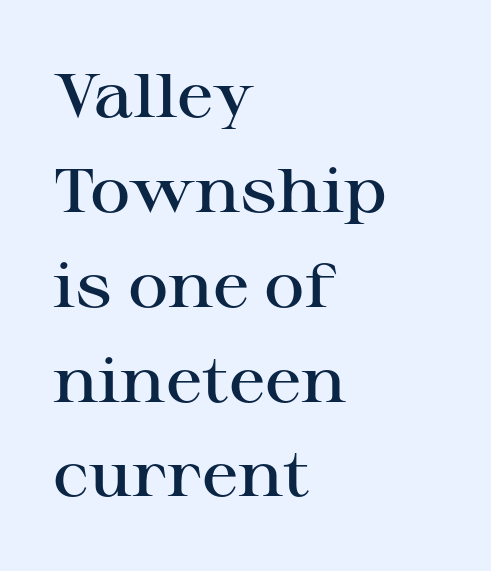
{"serif": "yes", "italic": "no", "bold": "semi", "weight": "semibold", "width": "wide", "stroke_contrast": "high", "x_height": "medium", "monospaced": "no", "underline": "no", "align": "left", "line_spacing": "normal", "line_spacing_ratio": 1.53, "letter_spacing": "normal", "letter_spacing_em": 0.0, "glyph_px": 62}
